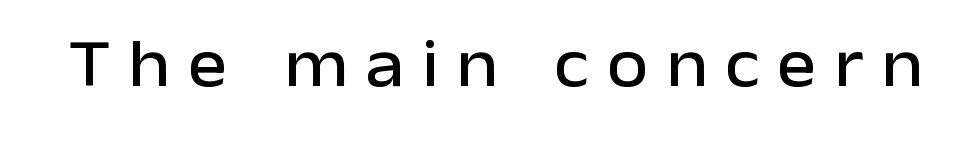
The image shows 67 px sans-serif type, upright; set unusually wide letter spacing (+0.26 em), not underlined; low stroke contrast and a medium x-height.
